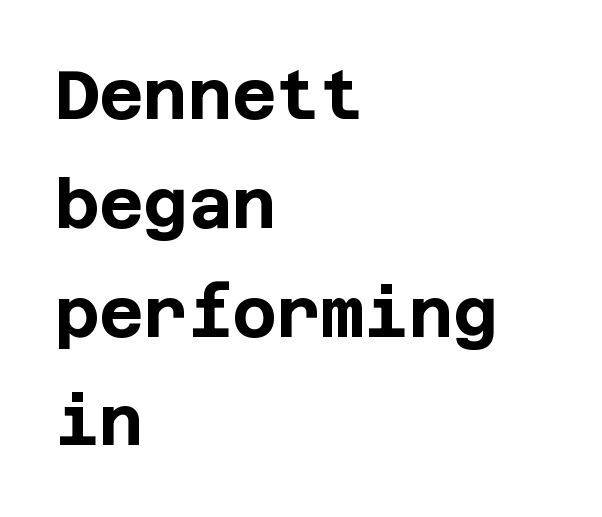
Q: Is the text bold? A: Yes.
Q: Is the text italic (slanted)? A: No, it is upright.
Q: Is the typeface a serif or a sans-serif typeface? A: Sans-serif.
Q: Is the text underlined? A: No.
Q: How is the paragraph aligned? A: Left-aligned.
Q: Is the spacing between letters normal or unusually wide? A: Normal.
Q: Is the spacing between lines tight, normal or loose? A: Normal.
Q: Width (condensed, normal, or wide)? A: Normal.
Q: Stroke contrast? A: Low.
Q: x-height? A: Large.
